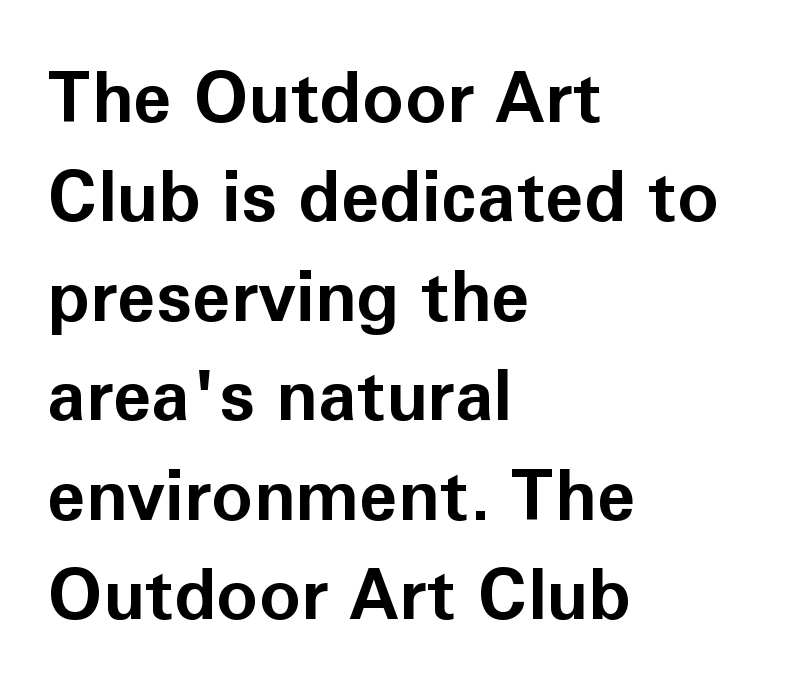
{"serif": "no", "italic": "no", "bold": "yes", "weight": "bold", "width": "normal", "stroke_contrast": "low", "x_height": "medium", "monospaced": "no", "underline": "no", "align": "left", "line_spacing": "normal", "line_spacing_ratio": 1.42, "letter_spacing": "normal", "letter_spacing_em": 0.0, "glyph_px": 70}
